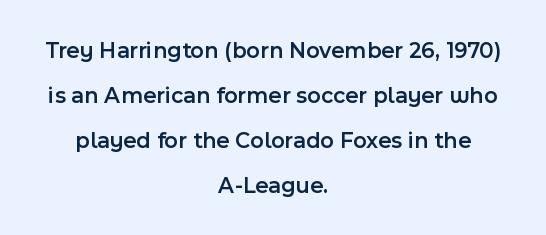
The image shows 23 px text type, upright; set centered, loose line spacing (1.96x), normal letter spacing, not underlined.
